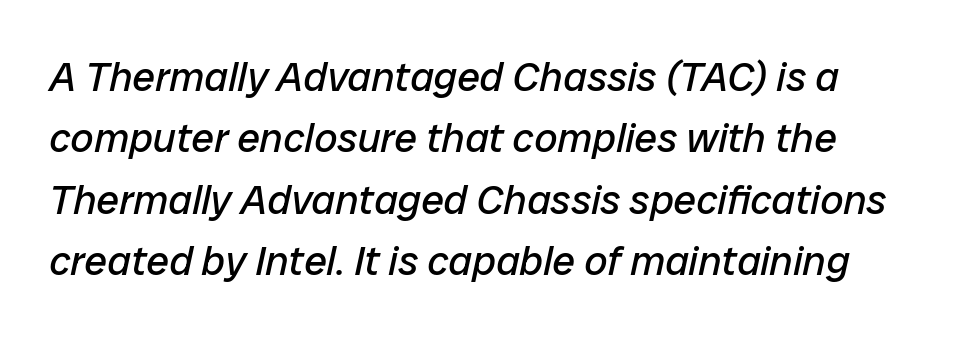
The image shows 41 px regular-weight type, italic (leaning right); set left-aligned, normal line spacing (1.5x), normal letter spacing, not underlined; low stroke contrast and a medium x-height.
